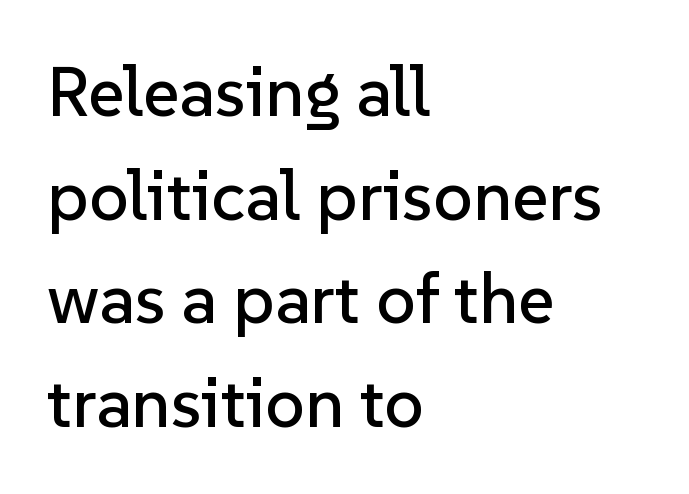
{"serif": "no", "italic": "no", "width": "normal", "stroke_contrast": "low", "x_height": "medium", "monospaced": "no", "underline": "no", "align": "left", "line_spacing": "normal", "line_spacing_ratio": 1.48, "letter_spacing": "normal", "letter_spacing_em": 0.0, "glyph_px": 70}
